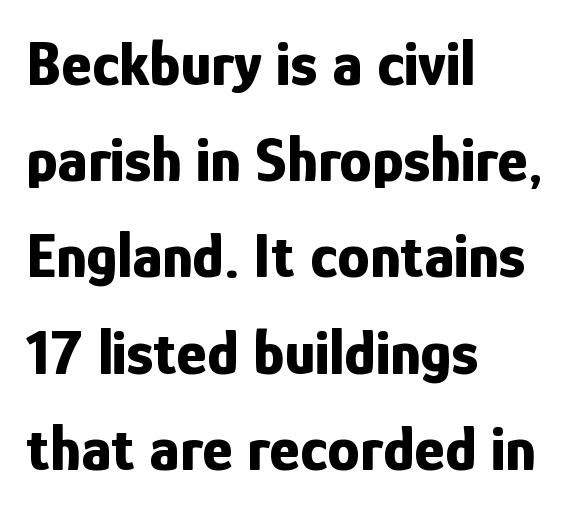
This is sans-serif lettering, the kind often seen on screens and signage. Think of a printed novel: that variable character pitch is what you see here. The lettering holds an erect, upright posture throughout. Look at the stroke-to-counter ratio: heavy, a bold. The paragraph shown leans on its left margin.
